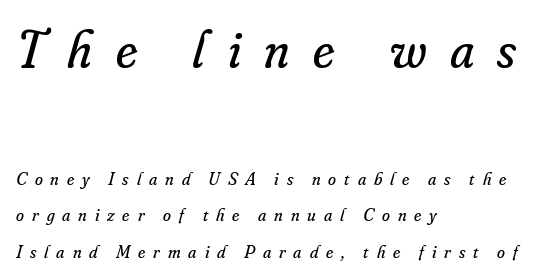
Q: Is the text bold? A: No.
Q: Is the text italic (slanted)? A: Yes, it leans right by about 16 degrees.
Q: Is the typeface a serif or a sans-serif typeface? A: Serif.
Q: Is the text underlined? A: No.
Q: How is the paragraph aligned? A: Left-aligned.
Q: Is the spacing between letters normal or unusually wide? A: Unusually wide.
Q: Is the spacing between lines tight, normal or loose? A: Loose.
Q: Which block of text is set in a larger size, the first (top) or the second (bottom)? A: The first (top) one.
Q: Width (condensed, normal, or wide)? A: Normal.
Q: Stroke contrast? A: Low.
Q: x-height? A: Small.
Q: Monospaced? A: No.
